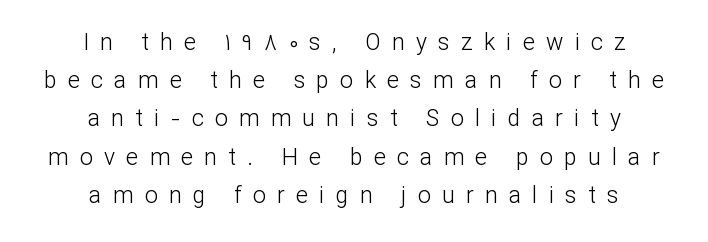
The image shows 23 px text type, upright; set centered, normal line spacing (1.66x), unusually wide letter spacing (+0.49 em), not underlined.
